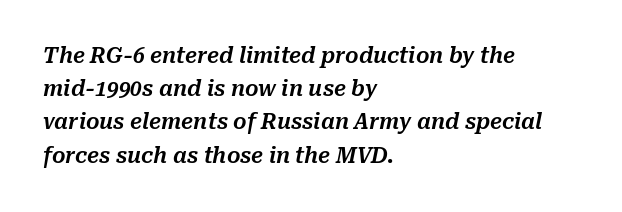
There's an unmistakable incline to the writing here. The strip under each line holds only bare page. One glance says typical: line gaps are just what's usual. Nothing unusual about the tracking: characters are spaced as the font intends. A classic flush-left, rag-right setting is used for this passage.
